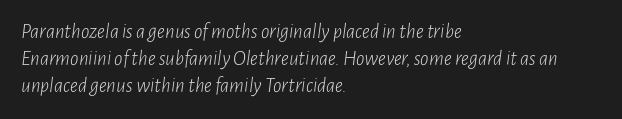
Normally led — the rows are evenly, conventionally spaced. One-word summary of the alignment: left. What stands out about the letter spacing? Nothing — it is the standard amount. Weight: not bold — regular or lighter. The glyphs are unaccompanied by any horizontal stroke below them.
